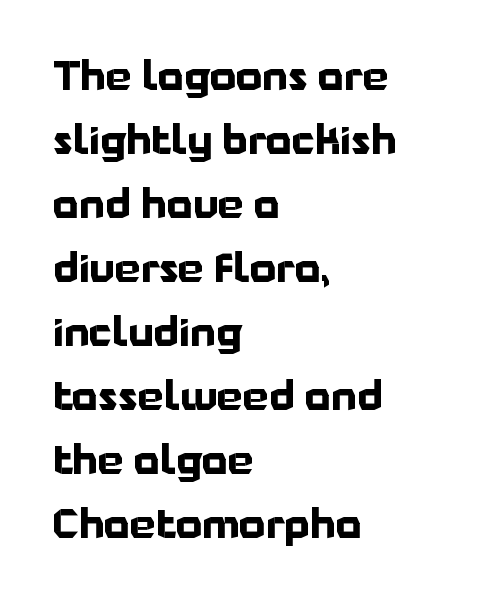
These lines are composed in type without serifs. Vertically, the passage feels balanced, rows spaced as you'd expect. In CSS terms this would be text-align: left. Words appear dense and cohesive because spacing is normal. Varying glyph widths throughout — classic text-font behaviour. Rendered with straight, roman letterforms.
